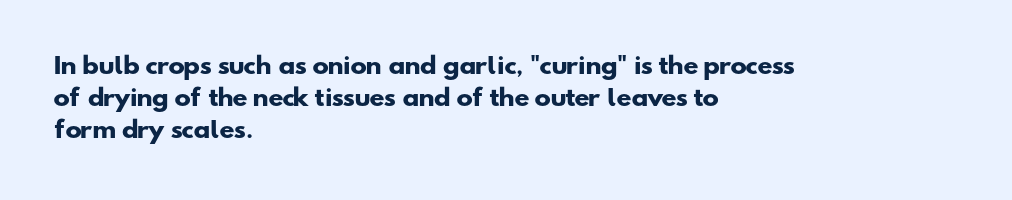
The image shows 22 px bold type; set left-aligned, normal line spacing (1.45x), normal letter spacing, not underlined.
